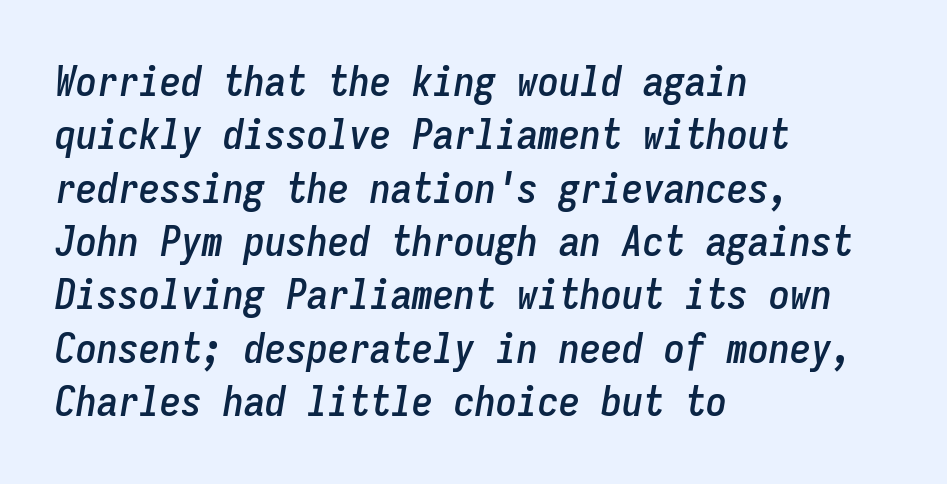
{"italic": "yes", "lean": "right", "slant_degrees": 9, "width": "condensed", "stroke_contrast": "low", "x_height": "medium", "monospaced": "yes", "underline": "no", "align": "left", "line_spacing": "normal", "line_spacing_ratio": 1.27, "letter_spacing": "normal", "letter_spacing_em": 0.0, "glyph_px": 42}
